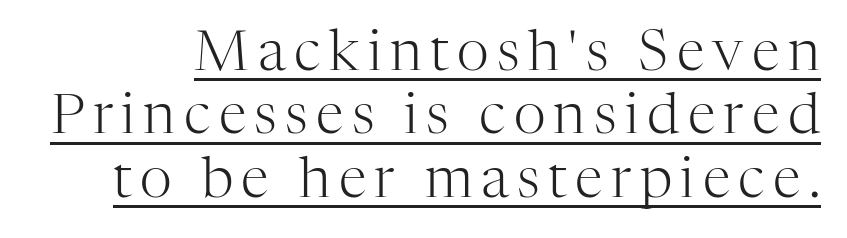
Q: Is the text bold? A: No.
Q: Is the text italic (slanted)? A: No, it is upright.
Q: Is the typeface a serif or a sans-serif typeface? A: Serif.
Q: Is the text underlined? A: Yes.
Q: Is the spacing between lines tight, normal or loose? A: Tight.
Q: Width (condensed, normal, or wide)? A: Normal.
Q: Stroke contrast? A: High.
Q: x-height? A: Medium.
Q: Monospaced? A: No.
